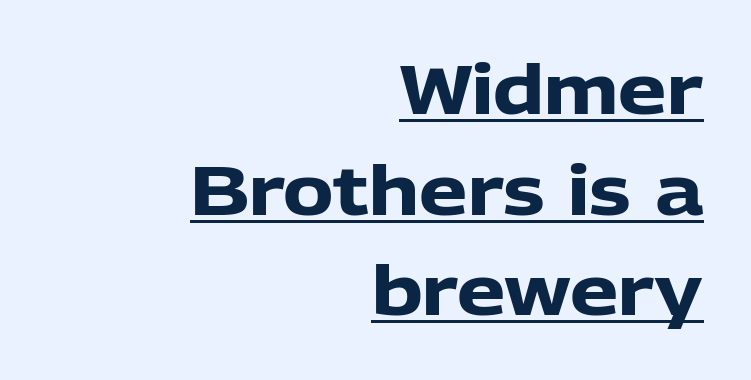
{"serif": "no", "italic": "no", "bold": "yes", "weight": "heavy", "width": "normal", "stroke_contrast": "low", "x_height": "medium", "monospaced": "no", "underline": "yes", "align": "right", "line_spacing": "normal", "line_spacing_ratio": 1.48, "letter_spacing": "normal", "letter_spacing_em": 0.0, "glyph_px": 68}
